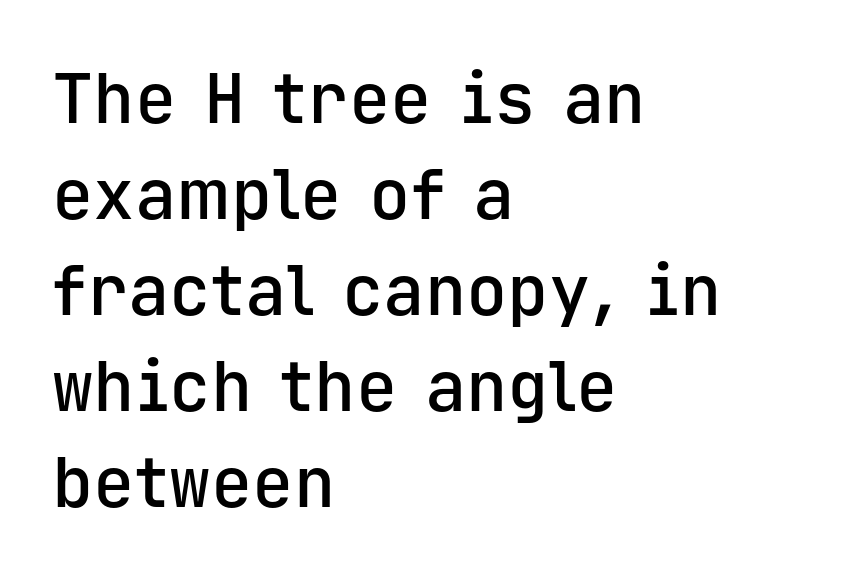
The image shows 69 px semibold sans-serif type, upright, monospaced; set left-aligned, normal line spacing (1.39x), normal letter spacing, not underlined; low stroke contrast and a medium x-height.
